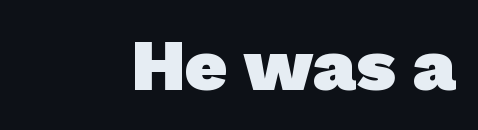
The passage shown is typed in a proportional face where columns would drift. Every letter is thick-stroked: bold, no question. The specimen omits any rule beneath the text block's lines. Does extra space separate the letters? No, they use regular spacing.
